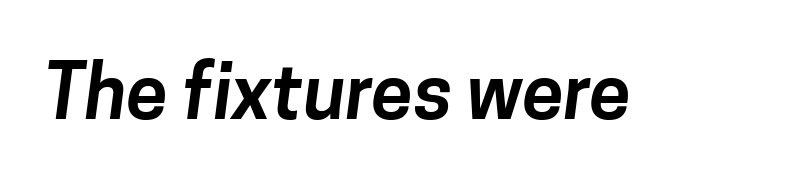
Q: Is the typeface a serif or a sans-serif typeface? A: Sans-serif.
Q: Is the text underlined? A: No.
Q: Is the spacing between letters normal or unusually wide? A: Normal.
Q: Width (condensed, normal, or wide)? A: Normal.
Q: Stroke contrast? A: Low.
Q: x-height? A: Medium.
Q: Monospaced? A: No.
